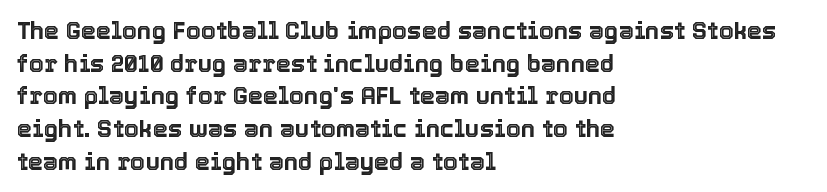
{"italic": "no", "underline": "no", "align": "left", "line_spacing": "normal", "line_spacing_ratio": 1.36, "letter_spacing": "normal", "letter_spacing_em": 0.0, "glyph_px": 24}
